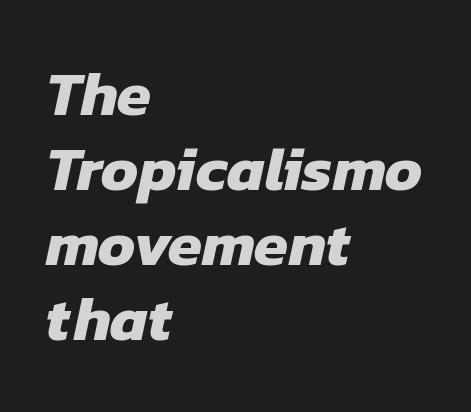
The image shows 62 px heavy sans-serif type; set left-aligned, line spacing 1.21x, normal letter spacing, not underlined; low stroke contrast and a medium x-height.
